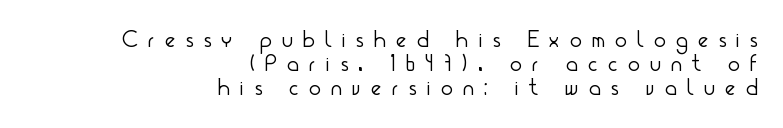
The image shows 24 px text type, upright; set right-aligned, tight line spacing (0.99x), unusually wide letter spacing (+0.45 em), not underlined.
